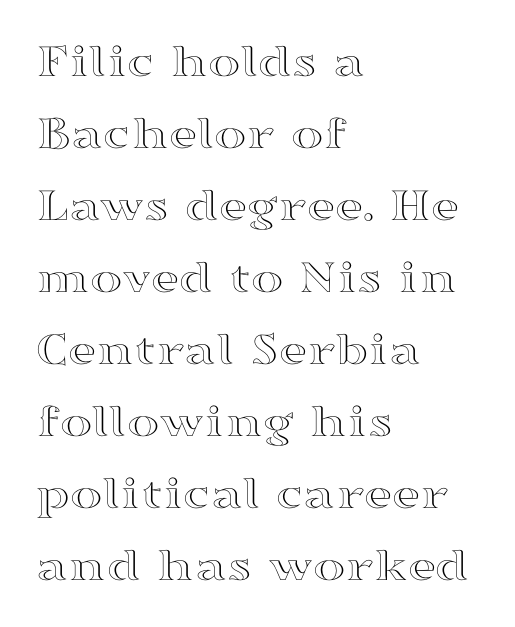
{"italic": "no", "width": "wide", "x_height": "medium", "monospaced": "no", "underline": "no", "align": "left", "line_spacing": "normal", "line_spacing_ratio": 1.47, "letter_spacing": "normal", "letter_spacing_em": 0.0, "glyph_px": 49}
